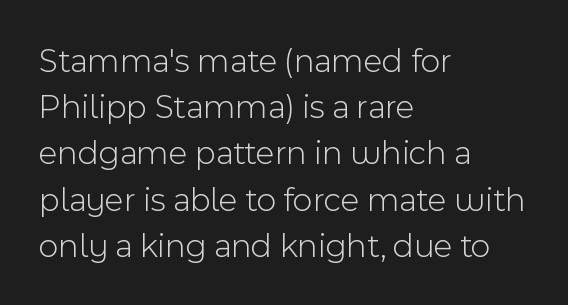
{"serif": "no", "italic": "no", "bold": "no", "weight": "light", "width": "normal", "x_height": "medium", "monospaced": "no", "underline": "no", "align": "left", "line_spacing": "normal", "line_spacing_ratio": 1.36, "letter_spacing": "normal", "letter_spacing_em": 0.0, "glyph_px": 34}
